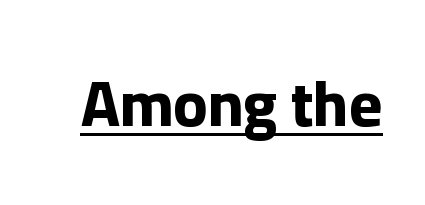
The image shows 63 px bold sans-serif type, upright; set normal letter spacing, underlined; low stroke contrast and a medium x-height.
